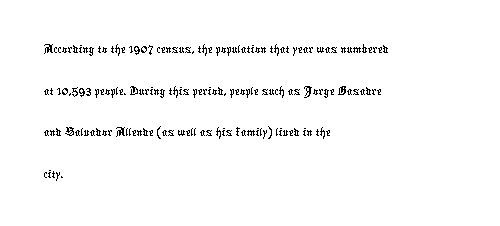
Serifs: no, the terminals of the letterforms are clean. Think of a printed novel: that variable character pitch is what you see here. Vertically, the passage feels balanced, rows spaced as you'd expect. Characters follow at the spacing the type designer built in. Layout note: lines flush left.
